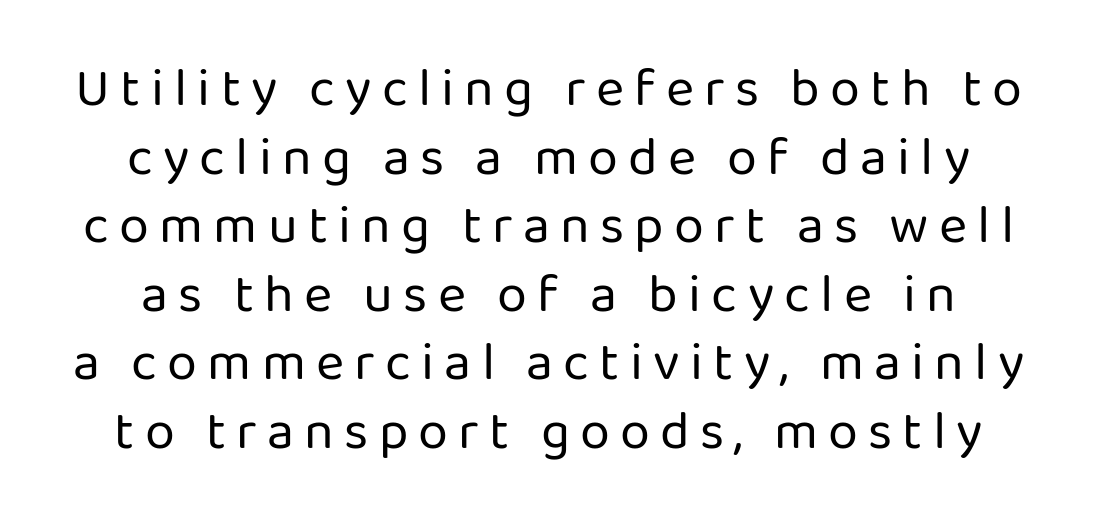
Q: Is the text bold? A: No.
Q: Is the text italic (slanted)? A: No, it is upright.
Q: Is the typeface a serif or a sans-serif typeface? A: Sans-serif.
Q: Is the text underlined? A: No.
Q: How is the paragraph aligned? A: Centered.
Q: Is the spacing between lines tight, normal or loose? A: Normal.
Q: Width (condensed, normal, or wide)? A: Normal.
Q: Stroke contrast? A: Low.
Q: x-height? A: Medium.
Q: Monospaced? A: No.
